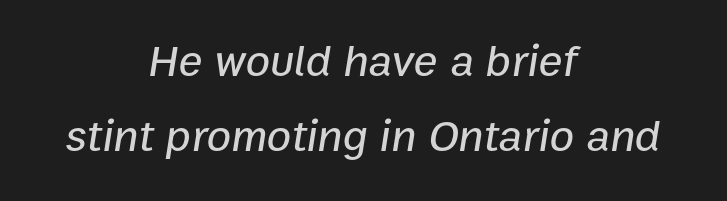
The image shows 45 px text type, italic (leaning right); set centered, normal line spacing (1.67x), normal letter spacing, not underlined; low stroke contrast and a medium x-height.
